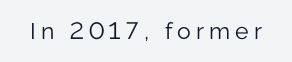
Nope, not italic — everything's standing straight. Observe the wide spacing: letters keep a clear distance from each other. No chunkiness to these letters — they're not bold. The baseline area is clear.
